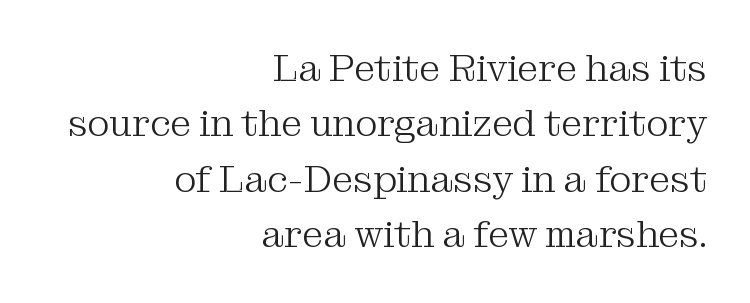
Q: Is the text bold? A: No.
Q: Is the text italic (slanted)? A: No, it is upright.
Q: Is the typeface a serif or a sans-serif typeface? A: Serif.
Q: Is the text underlined? A: No.
Q: How is the paragraph aligned? A: Right-aligned.
Q: Is the spacing between letters normal or unusually wide? A: Normal.
Q: Is the spacing between lines tight, normal or loose? A: Normal.
Q: Width (condensed, normal, or wide)? A: Normal.
Q: Stroke contrast? A: Medium.
Q: x-height? A: Medium.
Q: Monospaced? A: No.
